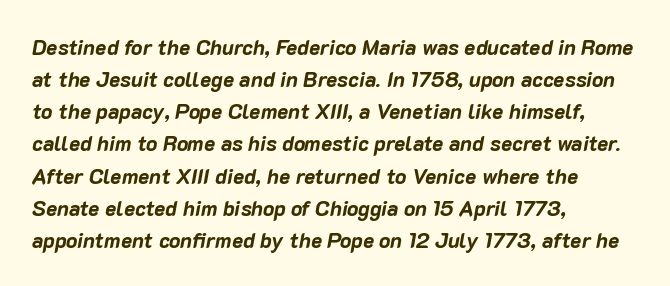
Anything drawn beneath the words? Only blank space. Normally led — the rows are evenly, conventionally spaced. In terms of posture, this sample is oblique. Which margin do the lines hug? The left one — the right edge is uneven.
